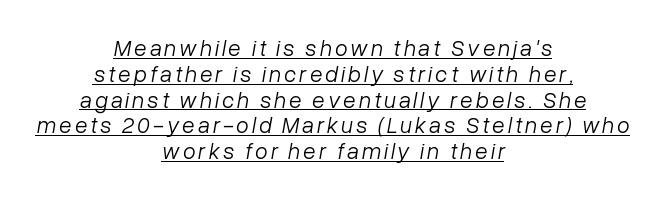
The weight would be labelled regular, book, light, or lighter still. Emphasis-style slanted type is in use. Leftover space on each line is divided equally before and after the words. A baseline rule has been typeset under these characters. Vertical spacing — tight.
